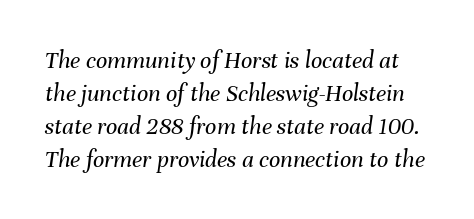
{"italic": "yes", "lean": "right", "slant_degrees": 8, "bold": "no", "underline": "no", "line_spacing": "normal", "line_spacing_ratio": 1.32, "letter_spacing": "normal", "letter_spacing_em": 0.0, "glyph_px": 25}
